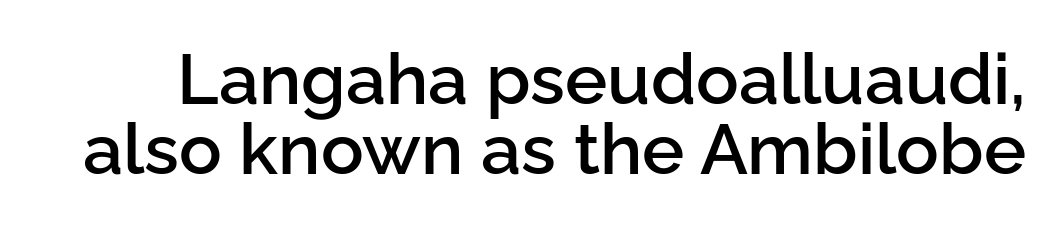
This sample trades vertical openness for compactness between lines. Do the characters align in a grid? No, the font is proportional. These lines keep a tight, regular rhythm from letter to letter. No word sits above an underline. This rendering employs a face without finishing strokes, i.e., a sans-serif.
